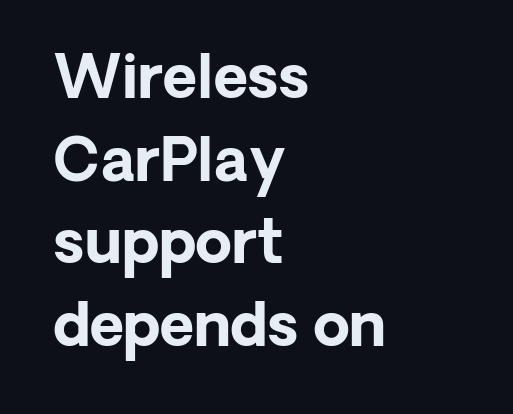
Character widths vary here, with narrow letters taking less room than wide ones. Ascenders rise straight up at ninety degrees. Honestly, the row spacing looks completely unremarkable. The strip under each line holds only bare page. Leftover space on each line is placed entirely after the last word. Is the type bold? Yes — the strokes are clearly thick and heavy.
